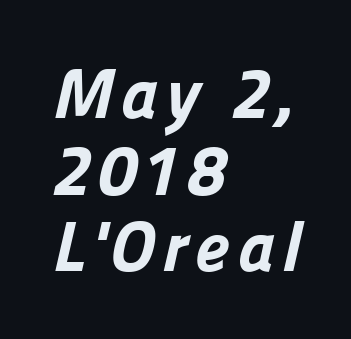
Compared with a centered layout, this one pins lines to the left instead. These words are printed bold, with thick strokes throughout. This is sans-serif lettering, the kind often seen on screens and signage. Proportional: the letters do not fall into vertical columns.
